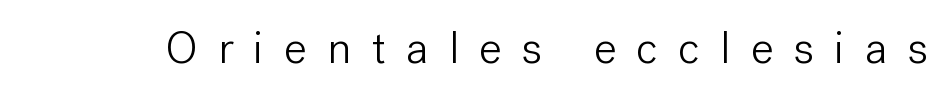
Q: Is the text bold? A: No.
Q: Is the text italic (slanted)? A: No, it is upright.
Q: Is the typeface a serif or a sans-serif typeface? A: Sans-serif.
Q: Is the text underlined? A: No.
Q: Is the spacing between letters normal or unusually wide? A: Unusually wide.
Q: Width (condensed, normal, or wide)? A: Normal.
Q: Stroke contrast? A: Low.
Q: x-height? A: Medium.
Q: Monospaced? A: No.
